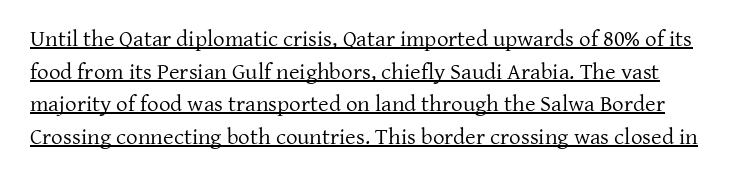
The image shows 23 px text type, upright; set normal line spacing (1.42x), normal letter spacing, underlined.
